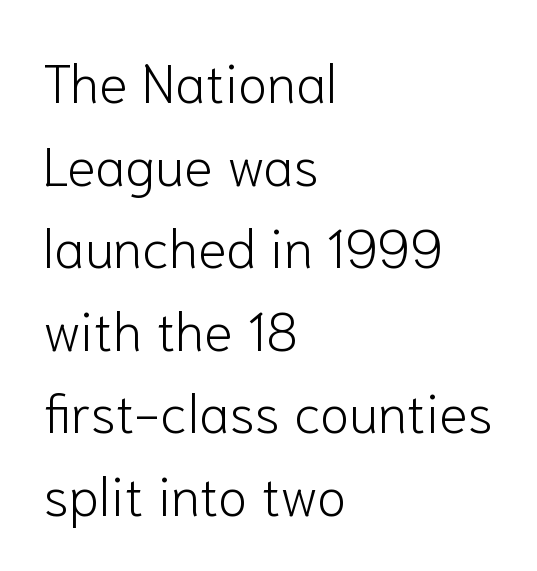
{"serif": "no", "italic": "no", "bold": "no", "weight": "light", "width": "normal", "stroke_contrast": "low", "x_height": "medium", "monospaced": "no", "underline": "no", "align": "left", "line_spacing": "normal", "line_spacing_ratio": 1.53, "letter_spacing": "normal", "letter_spacing_em": 0.0, "glyph_px": 54}
